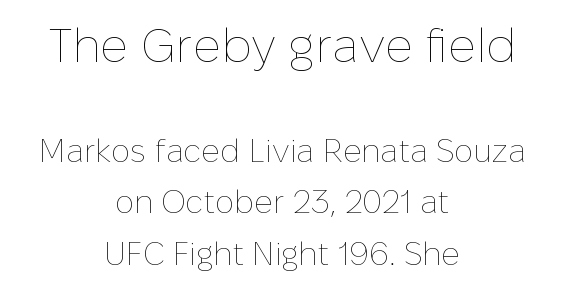
{"italic": "no", "bold": "no", "weight": "thin", "width": "normal", "stroke_contrast": "low", "x_height": "medium", "monospaced": "no", "underline": "no", "align": "center", "line_spacing": "normal", "line_spacing_ratio": 1.6, "letter_spacing": "normal", "letter_spacing_em": 0.0, "larger_block": "first", "size_ratio": 1.5, "glyph_px": 48}
